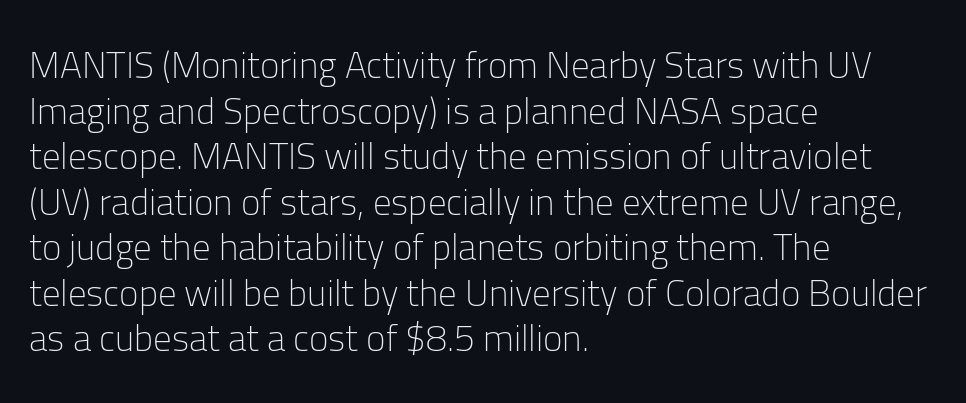
The image shows 37 px light sans-serif type, upright; set left-aligned, line spacing 1.23x, normal letter spacing, not underlined; low stroke contrast and a medium x-height.
